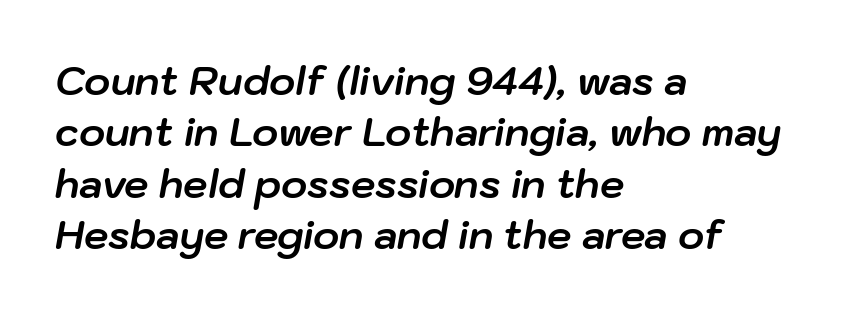
Q: Is the text bold? A: Yes.
Q: Is the text italic (slanted)? A: Yes, it leans right by about 10 degrees.
Q: Is the text underlined? A: No.
Q: How is the paragraph aligned? A: Left-aligned.
Q: Is the spacing between letters normal or unusually wide? A: Normal.
Q: Is the spacing between lines tight, normal or loose? A: Normal.
Q: Width (condensed, normal, or wide)? A: Normal.
Q: Stroke contrast? A: Low.
Q: x-height? A: Medium.
Q: Monospaced? A: No.
